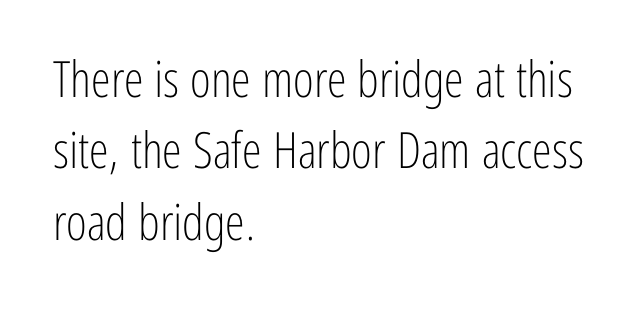
These lines stack with their left ends in a neat column. Decoration check: the copy has no underline. Proportional: the letters do not fall into vertical columns. Style check: upright.
